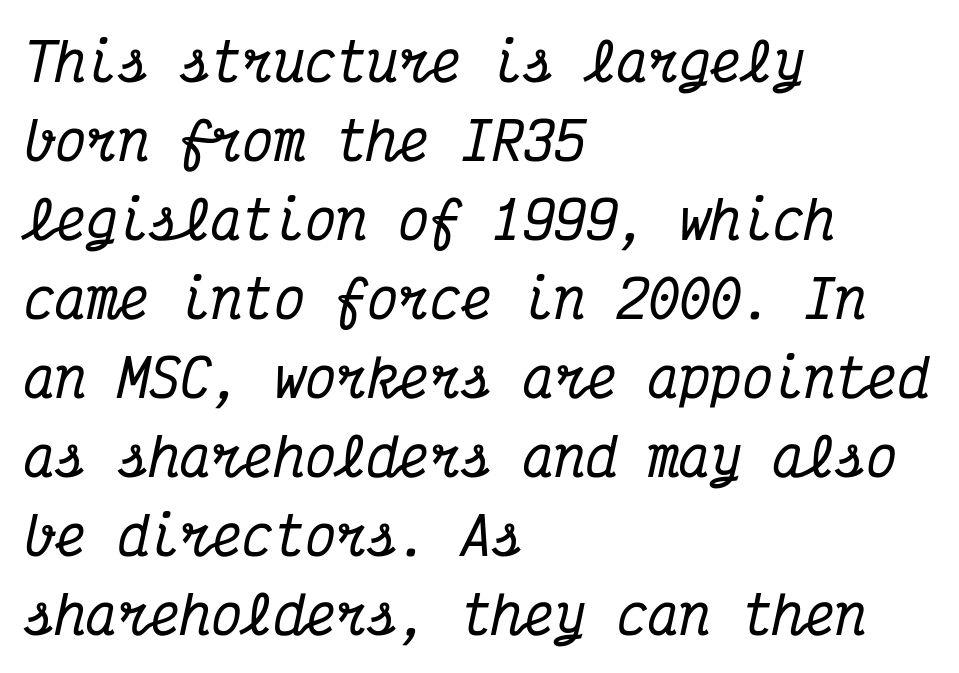
Quick note: underline off. Type style note: has serifs. In terms of leading, this rendering sits right in the middle. Compared with typical body copy, the letter spacing here is the same. The glyphs look as if they've been sheared to an angle.
